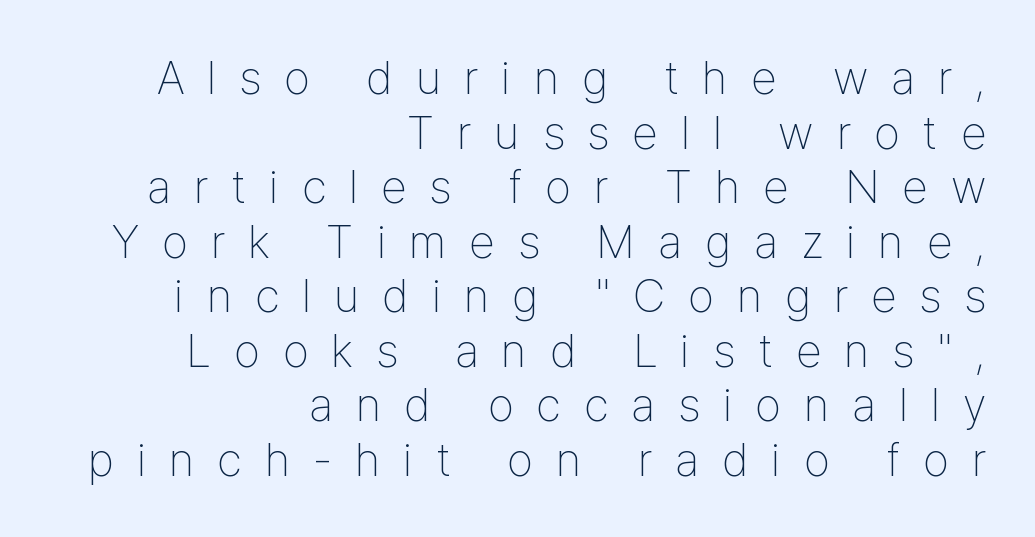
Q: Is the text bold? A: No.
Q: Is the text italic (slanted)? A: No, it is upright.
Q: Is the typeface a serif or a sans-serif typeface? A: Sans-serif.
Q: Is the text underlined? A: No.
Q: How is the paragraph aligned? A: Right-aligned.
Q: Is the spacing between letters normal or unusually wide? A: Unusually wide.
Q: Width (condensed, normal, or wide)? A: Condensed.
Q: Stroke contrast? A: Low.
Q: x-height? A: Medium.
Q: Monospaced? A: No.
